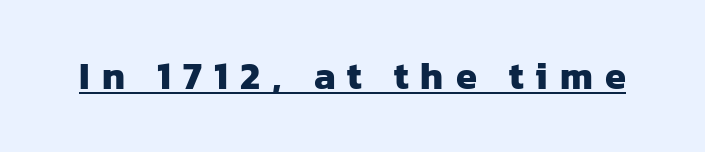
The image shows 38 px heavy sans-serif type; set unusually wide letter spacing (+0.32 em), underlined; low stroke contrast and a medium x-height.
